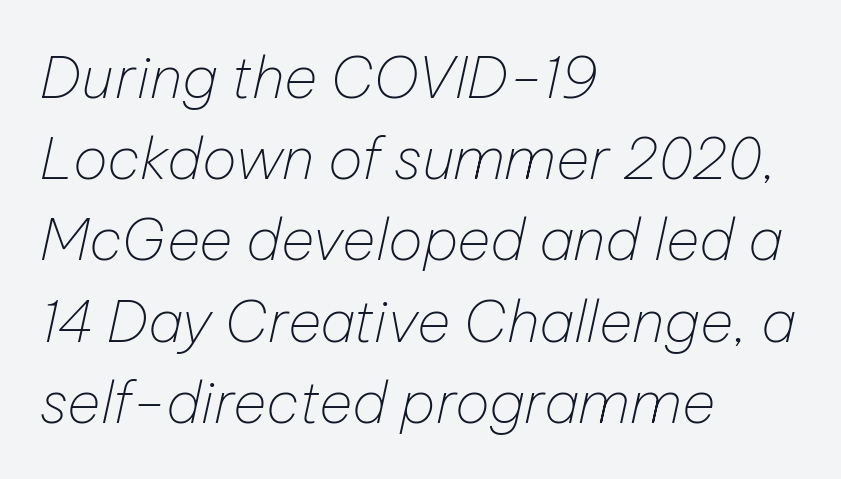
Q: Is the text bold? A: No.
Q: Is the text italic (slanted)? A: Yes, it leans right by about 12 degrees.
Q: Is the text underlined? A: No.
Q: How is the paragraph aligned? A: Left-aligned.
Q: Is the spacing between letters normal or unusually wide? A: Normal.
Q: Is the spacing between lines tight, normal or loose? A: Normal.
Q: Width (condensed, normal, or wide)? A: Normal.
Q: Stroke contrast? A: Low.
Q: x-height? A: Medium.
Q: Monospaced? A: No.
